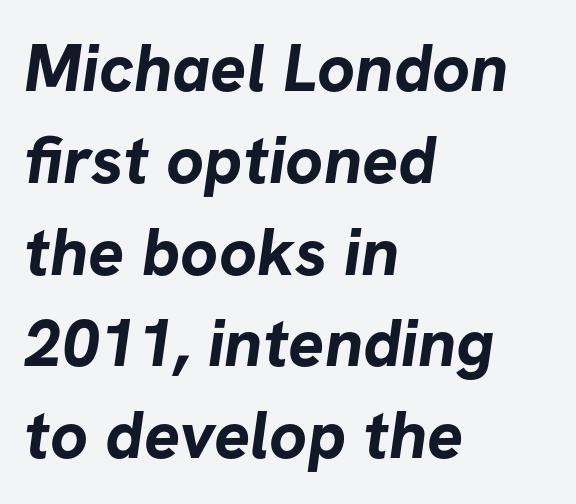
The image shows 67 px bold sans-serif type; set left-aligned, normal line spacing (1.37x), normal letter spacing, not underlined; low stroke contrast and a medium x-height.
